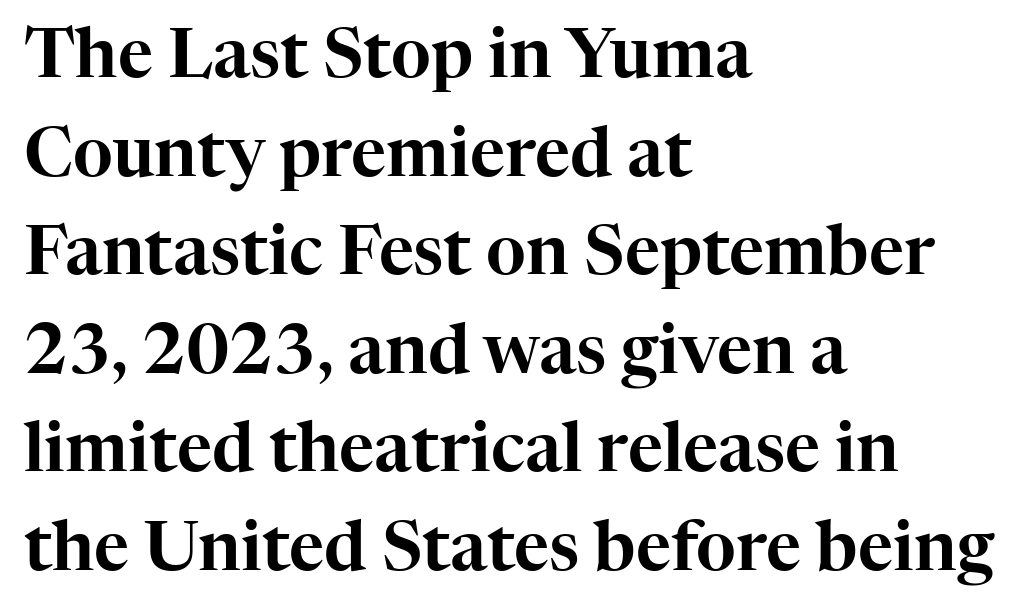
The image shows 68 px serif type, upright; set left-aligned, normal line spacing (1.45x), normal letter spacing, not underlined; high stroke contrast and a medium x-height.
